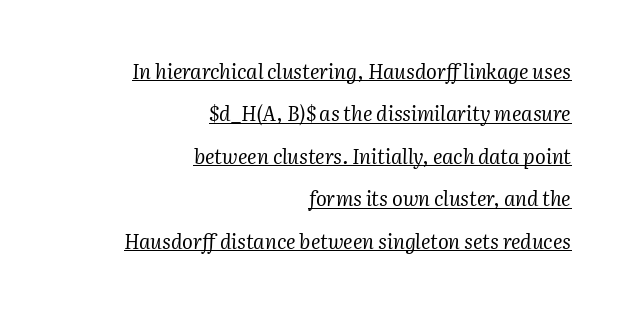
{"italic": "yes", "lean": "right", "slant_degrees": 2, "bold": "no", "underline": "yes", "align": "right", "line_spacing": "loose", "line_spacing_ratio": 2.12, "letter_spacing": "normal", "letter_spacing_em": 0.0, "glyph_px": 20}
